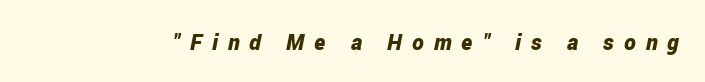
Between one letter and the next there's a generous, obvious gap. These words are printed bold, with thick strokes throughout. Tall strokes in this sample are angled rather than plumb. The space directly below the letters is spotless.
